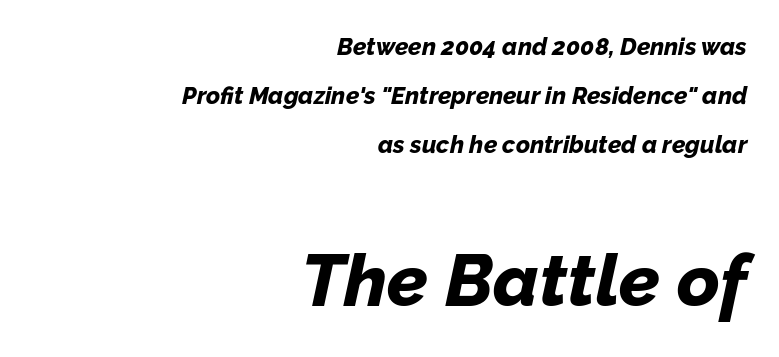
Rule under the text: the space is simply empty. Horizontal alignment here is rightward, an uncommon choice for prose. The face used here has a pronounced slope to its letters. The line-height multiplier appears high, well above default. You could call the tracking neutral — neither tight nor loose.
